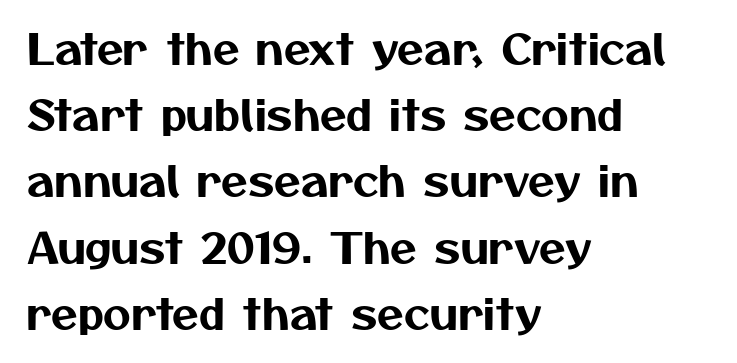
Reading down the block, your eye returns to a fixed left position each line. Letterform terminals end flat and unadorned throughout the passage. Tracking here is standard; glyphs follow each other at the usual distance. What's the leading like? Ordinary, nothing unusual.
